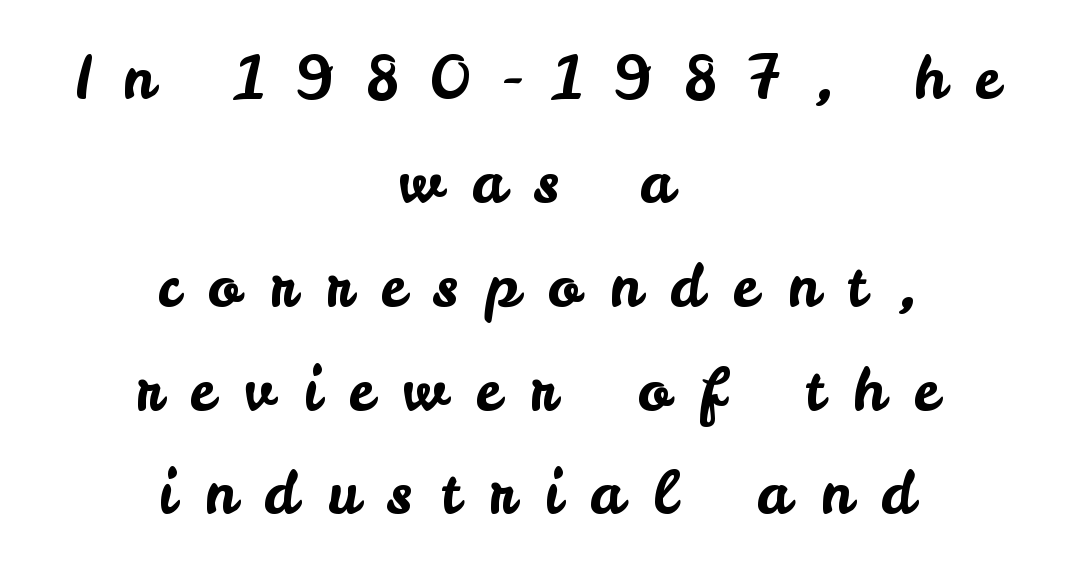
{"serif": "no", "width": "normal", "stroke_contrast": "low", "x_height": "small", "monospaced": "no", "underline": "no", "align": "center", "line_spacing_ratio": 1.76, "letter_spacing": "wide", "letter_spacing_em": 0.49, "glyph_px": 59}
